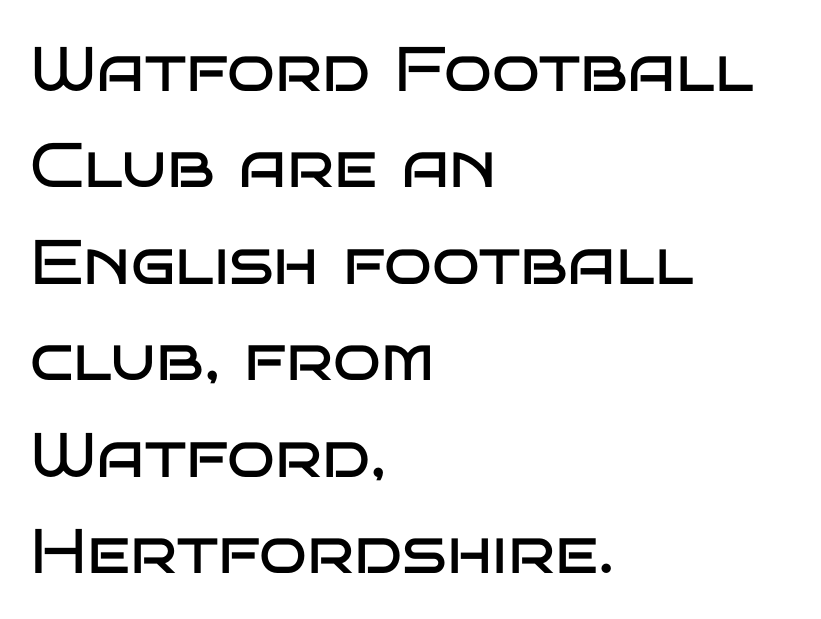
The image shows 63 px regular-weight, wide sans-serif type, upright; set left-aligned, normal line spacing (1.53x), normal letter spacing, not underlined; low stroke contrast and a large x-height.
